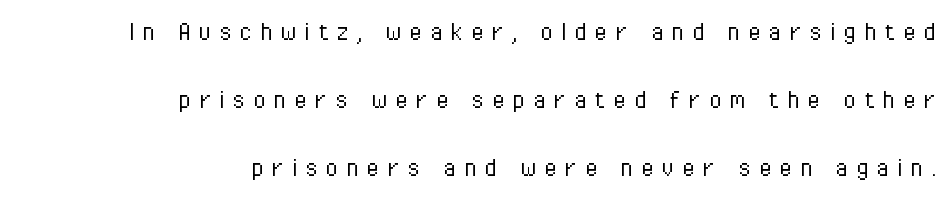
The image shows 29 px light, condensed sans-serif type, upright; set right-aligned, loose line spacing (2.34x), unusually wide letter spacing (+0.27 em), not underlined; low stroke contrast and a medium x-height.
